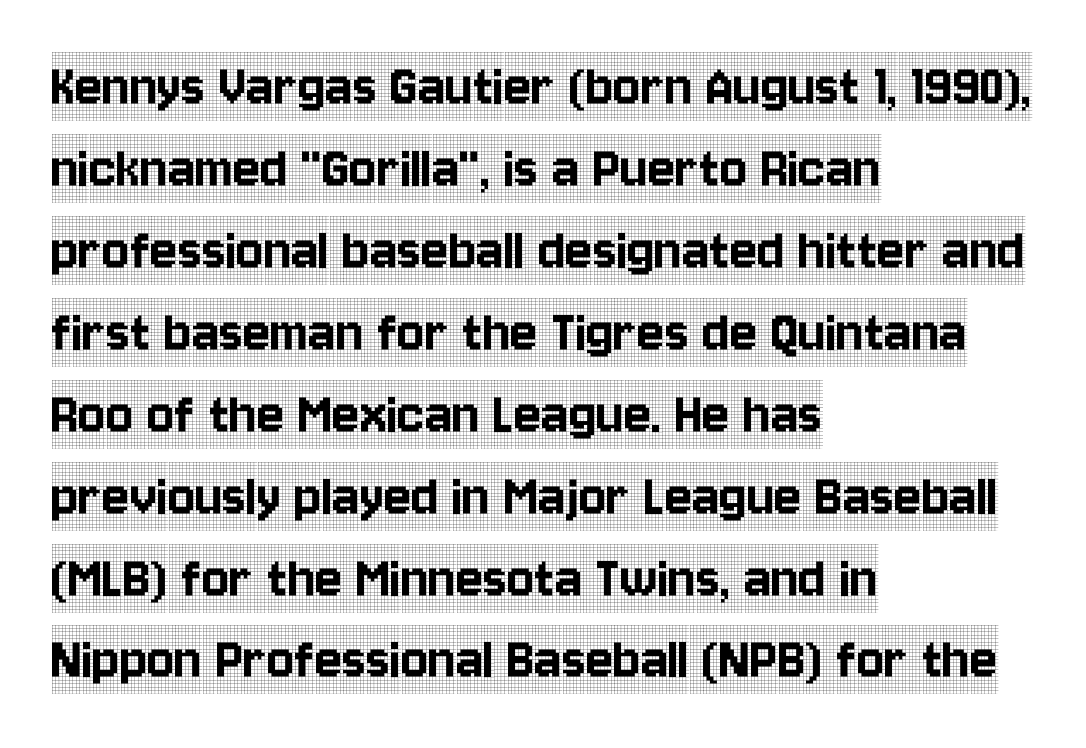
The image shows 64 px condensed serif type, upright; set left-aligned, normal line spacing (1.28x), normal letter spacing, not underlined; a large x-height.
